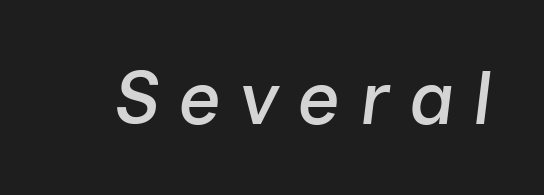
{"italic": "yes", "lean": "right", "slant_degrees": 7, "width": "normal", "stroke_contrast": "low", "x_height": "medium", "monospaced": "no", "underline": "no", "letter_spacing": "wide", "letter_spacing_em": 0.25, "glyph_px": 75}
